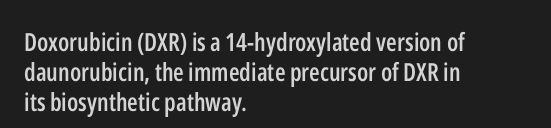
The rendering uses a semibold face; strokes are thickened but not to full bold. Horizontal alignment here is leftward, the default for most running prose. Nope, not italic — everything's standing straight. The letterforms sit shoulder to shoulder at normal distance.
